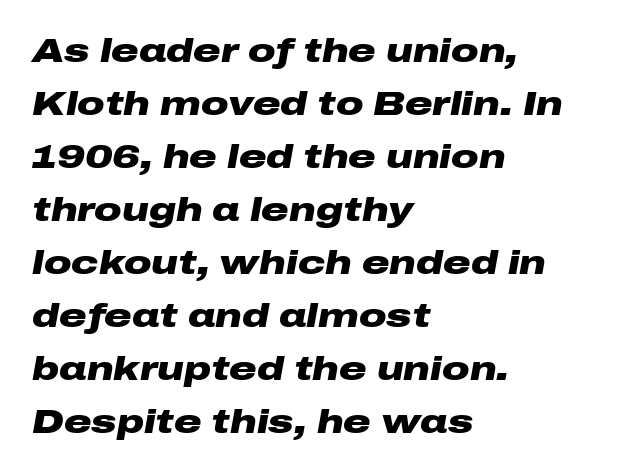
A typesetter would call this proportional, since set widths differ per character. Does the lettering tilt? It does — this is italic. Between one letter and the next there's only the usual sliver of space. Quick note: underline off. Is the type bold? Yes — the strokes are clearly thick and heavy.
